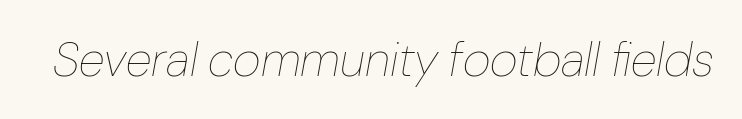
Default kerning and tracking; the words read as compact shapes. Here the designer chose a conventional face with non-uniform glyph widths. Any mark beneath the type? The region is blank. Stem width sits at or under what a default text font uses.
